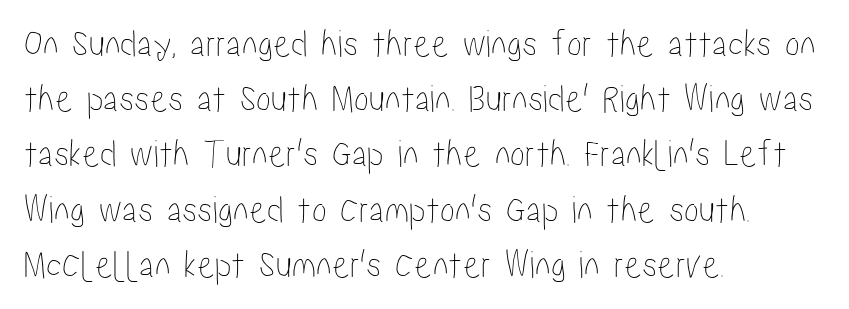
Which margin do the lines hug? The left one — the right edge is uneven. Normally led — the rows are evenly, conventionally spaced. Italic: no, the glyphs are upright roman. The area under the type is left untouched.
